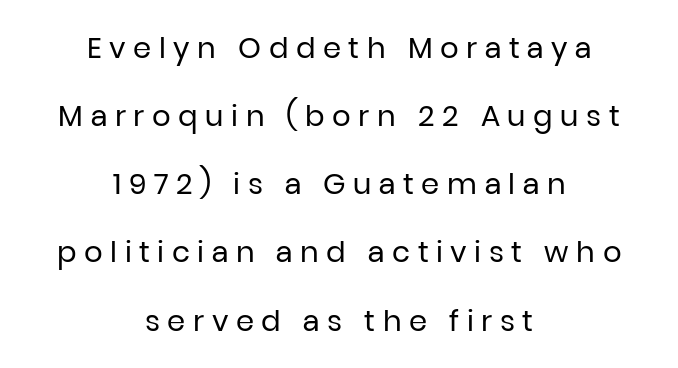
Check the space under the baseline: it is left empty. Character widths vary here, with narrow letters taking less room than wide ones. Heaviness? Minimal to ordinary, like unemphasized prose. Horizontally, the lines are justified to the midpoint only.
